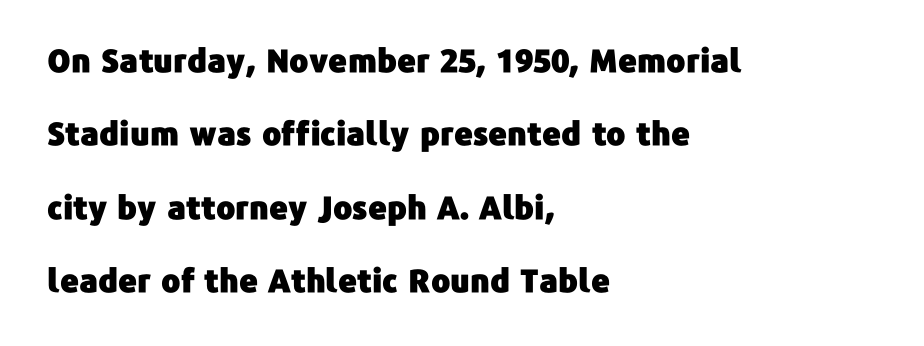
{"serif": "no", "italic": "no", "width": "normal", "stroke_contrast": "low", "x_height": "medium", "monospaced": "no", "underline": "no", "align": "left", "line_spacing": "loose", "line_spacing_ratio": 2.29, "letter_spacing": "normal", "letter_spacing_em": 0.0, "glyph_px": 32}
